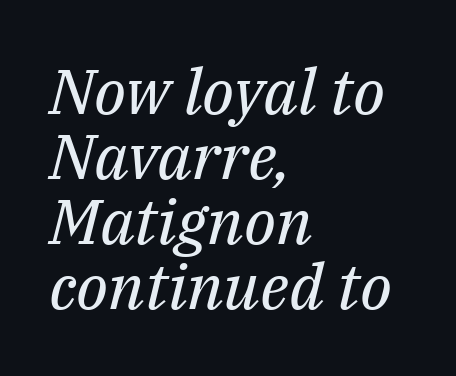
Q: Is the text bold? A: No.
Q: Is the text italic (slanted)? A: Yes, it leans right by about 14 degrees.
Q: Is the typeface a serif or a sans-serif typeface? A: Serif.
Q: Is the text underlined? A: No.
Q: How is the paragraph aligned? A: Left-aligned.
Q: Is the spacing between letters normal or unusually wide? A: Normal.
Q: Is the spacing between lines tight, normal or loose? A: Tight.
Q: Width (condensed, normal, or wide)? A: Normal.
Q: Stroke contrast? A: Medium.
Q: x-height? A: Medium.
Q: Monospaced? A: No.
